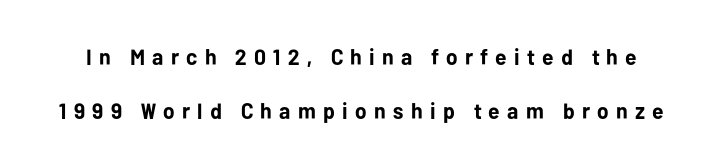
The letters stand straight up with perfectly vertical stems. You could fit nearly another row in the gap between these rows. This rendering features lettering with no underline. Spacing between characters has been opened up far beyond the box default. As a designer I'd log this as weight 700, bold.
